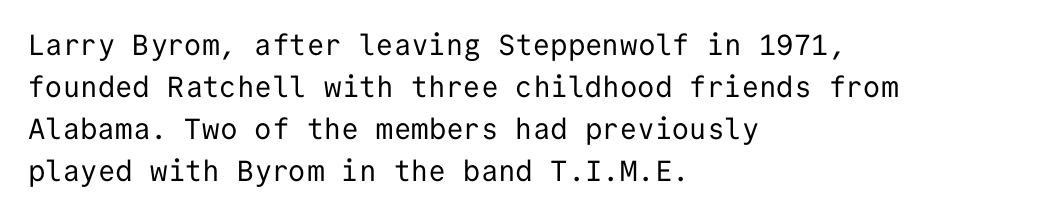
Q: Is the text bold? A: No.
Q: Is the text italic (slanted)? A: No, it is upright.
Q: Is the typeface a serif or a sans-serif typeface? A: Sans-serif.
Q: Is the text underlined? A: No.
Q: How is the paragraph aligned? A: Left-aligned.
Q: Is the spacing between letters normal or unusually wide? A: Normal.
Q: Is the spacing between lines tight, normal or loose? A: Normal.
Q: Width (condensed, normal, or wide)? A: Normal.
Q: Stroke contrast? A: Low.
Q: x-height? A: Medium.
Q: Monospaced? A: Yes.
